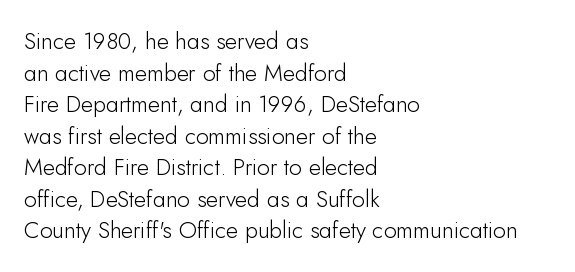
The strokes are not fattened; the text isn't bold. Beneath every word, the page is bare. Every row of glyphs begins at an identical x-position on the left. In terms of posture, this sample is upright.
